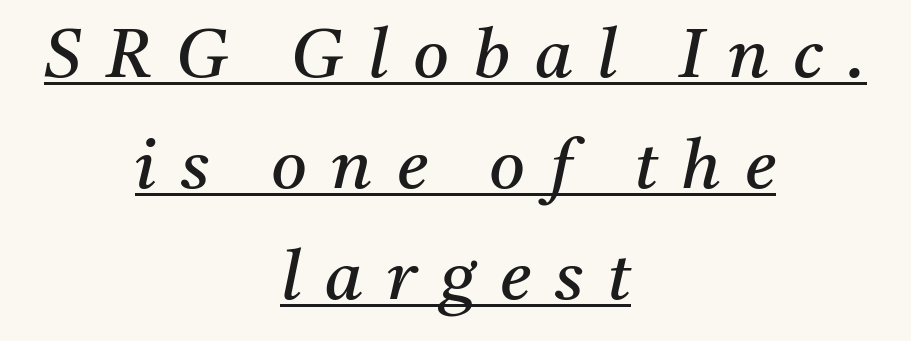
{"serif": "yes", "italic": "yes", "lean": "right", "slant_degrees": 11, "bold": "no", "weight": "regular", "width": "normal", "stroke_contrast": "medium", "x_height": "medium", "monospaced": "no", "underline": "yes", "align": "center", "line_spacing": "normal", "line_spacing_ratio": 1.61, "letter_spacing": "wide", "letter_spacing_em": 0.35, "glyph_px": 69}
